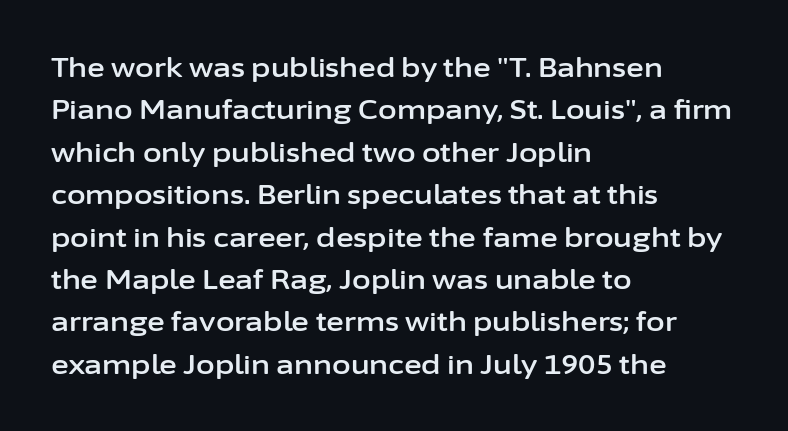
Successive baselines arrive at the customary interval. Tall strokes in this sample are plumb rather than angled. Where is the straight margin? On the left. Lines of text with bare space underneath. Each word holds together tightly as a unit, with standard inter-letter gaps.
